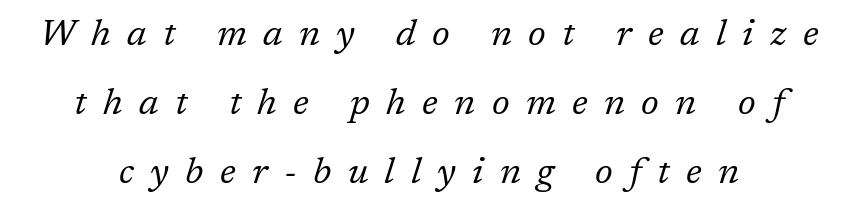
The image shows 37 px regular-weight serif type, italic (leaning right); set line spacing 1.86x, unusually wide letter spacing (+0.44 em), not underlined; low stroke contrast and a medium x-height.
